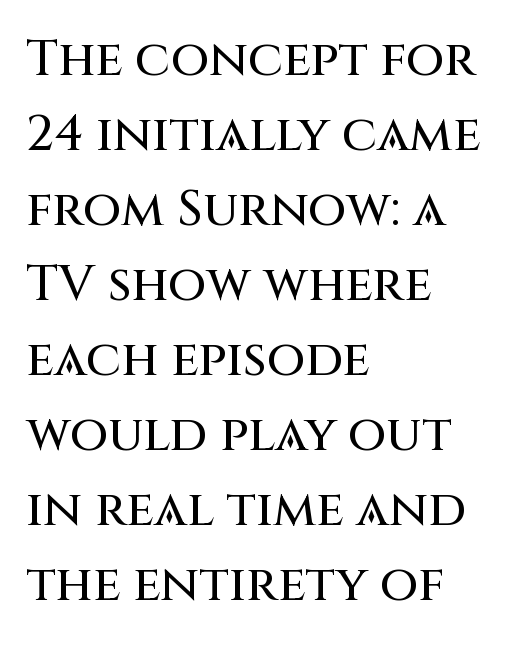
The image shows 50 px sans-serif type, upright; set left-aligned, normal line spacing (1.5x), normal letter spacing, not underlined; medium stroke contrast and a large x-height.
